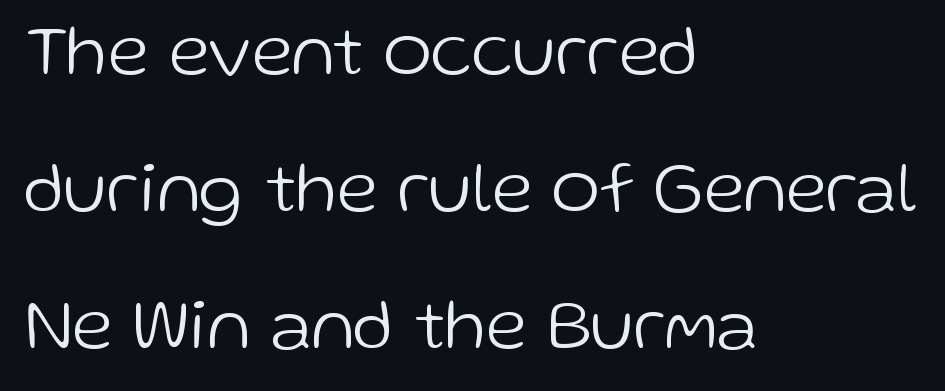
The image shows 73 px light sans-serif type, upright; set left-aligned, line spacing 1.88x, normal letter spacing, not underlined; low stroke contrast and a medium x-height.
